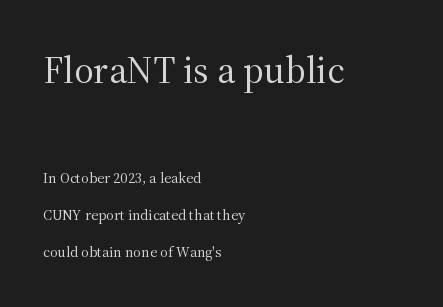
The image shows 38 px regular-weight serif type, upright; set left-aligned, loose line spacing (2.47x), normal letter spacing, not underlined; the first (top) block is 2.53x larger; medium stroke contrast and a medium x-height.
